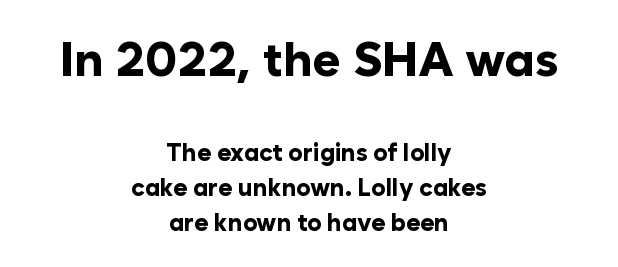
{"serif": "no", "italic": "no", "bold": "yes", "weight": "bold", "width": "normal", "stroke_contrast": "low", "x_height": "medium", "monospaced": "no", "underline": "no", "align": "center", "line_spacing": "normal", "line_spacing_ratio": 1.45, "letter_spacing": "normal", "letter_spacing_em": 0.0, "larger_block": "first", "size_ratio": 2.0, "glyph_px": 48}
